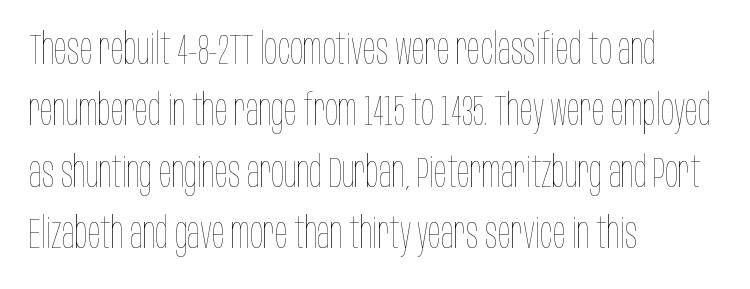
{"italic": "no", "bold": "no", "weight": "thin", "width": "condensed", "stroke_contrast": "low", "x_height": "large", "monospaced": "no", "underline": "no", "align": "left", "line_spacing": "normal", "line_spacing_ratio": 1.43, "letter_spacing": "normal", "letter_spacing_em": 0.0, "glyph_px": 43}
